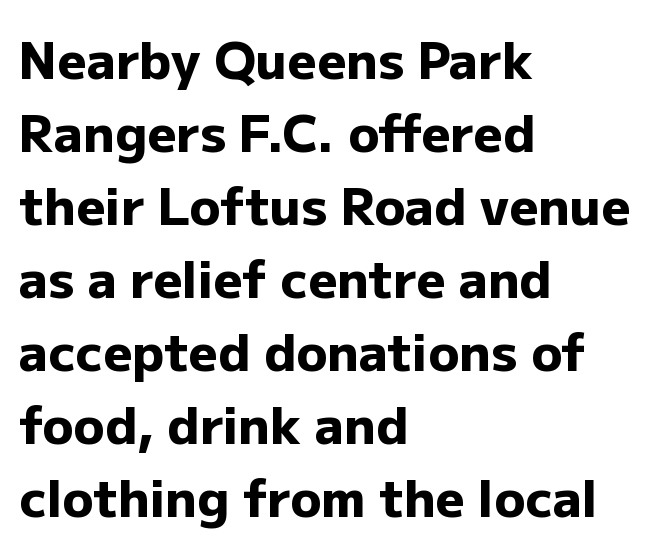
Is this a fixed-width face? No — the glyphs have proportional, varying widths. Strokes here are thick enough to call this a true bold. Honestly, there is no underline to notice here at all. You can tell it's not italic because the verticals are truly vertical.
